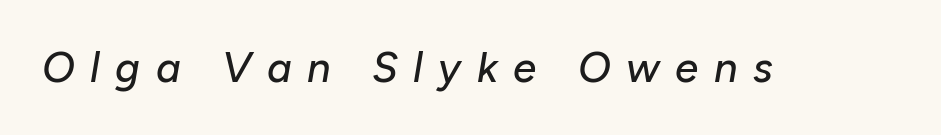
The baseline area is clear. Slanted lettering throughout. The tracking reads as deliberately expanded to a designer's eye. These lines are rendered in a variable-pitch font.
